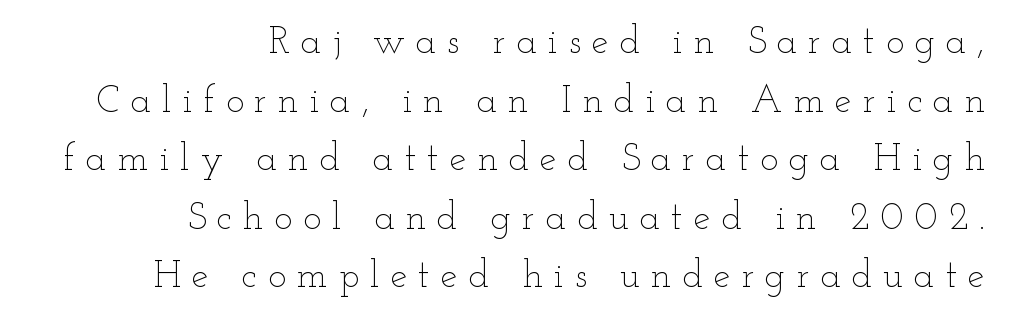
The image shows 38 px thin, wide type, upright; set right-aligned, normal line spacing (1.54x), unusually wide letter spacing (+0.29 em), not underlined; low stroke contrast and a small x-height.
